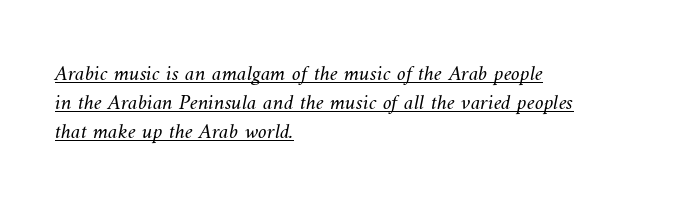
{"bold": "no", "underline": "yes", "align": "left", "line_spacing": "normal", "line_spacing_ratio": 1.32, "letter_spacing": "normal", "letter_spacing_em": 0.0, "glyph_px": 22}
